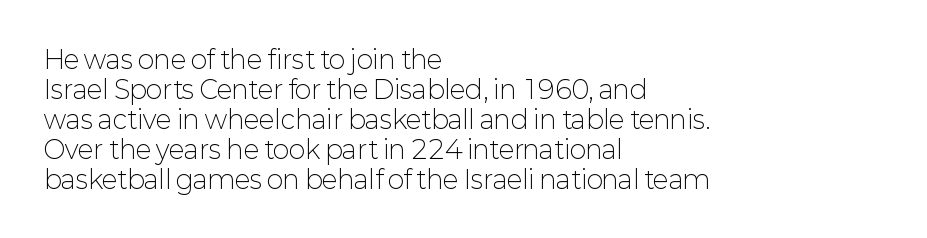
{"italic": "no", "bold": "no", "underline": "no", "align": "left", "line_spacing_ratio": 1.2, "letter_spacing": "normal", "letter_spacing_em": 0.0, "glyph_px": 25}
